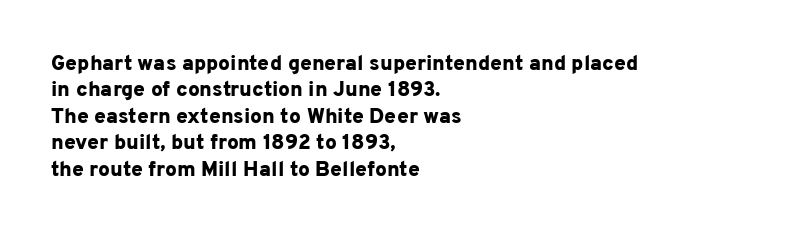
{"italic": "no", "bold": "yes", "underline": "no", "align": "left", "line_spacing": "normal", "line_spacing_ratio": 1.26, "letter_spacing": "normal", "letter_spacing_em": 0.0, "glyph_px": 21}
